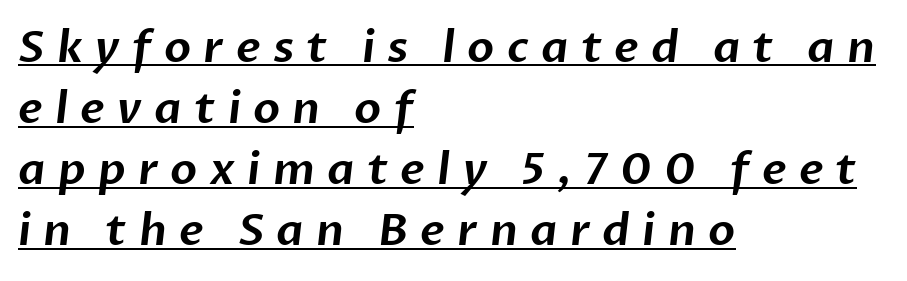
Honestly, the row spacing looks completely unremarkable. The paragraph has a hard left edge and a soft right edge. Is there an underline? Yes — a line sits under the letters. The type is letterspaced generously, with wide tracking. Each letter's strokes conclude bluntly, with no projecting serifs. These lines are rendered in a variable-pitch font.
